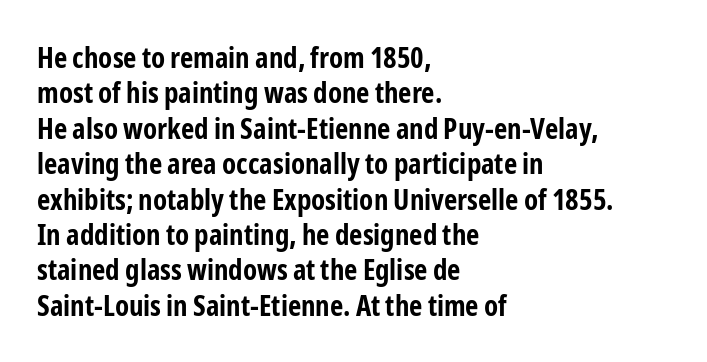
Q: Is the text bold? A: Yes.
Q: Is the text italic (slanted)? A: No, it is upright.
Q: Is the typeface a serif or a sans-serif typeface? A: Sans-serif.
Q: Is the text underlined? A: No.
Q: How is the paragraph aligned? A: Left-aligned.
Q: Is the spacing between letters normal or unusually wide? A: Normal.
Q: Width (condensed, normal, or wide)? A: Condensed.
Q: Stroke contrast? A: Low.
Q: x-height? A: Medium.
Q: Monospaced? A: No.
